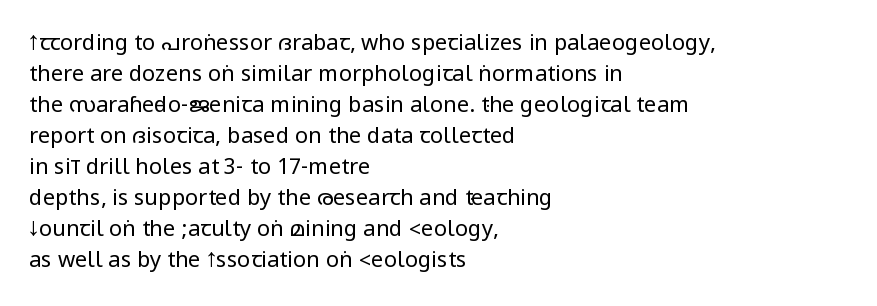
The image shows 22 px text type, upright; set left-aligned, normal line spacing (1.41x), normal letter spacing, not underlined.
